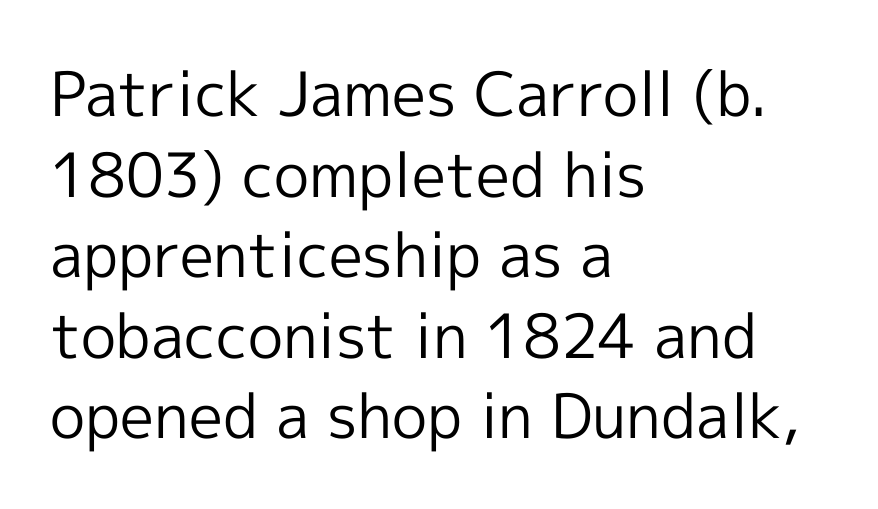
The image shows 61 px regular-weight sans-serif type, upright; set left-aligned, normal line spacing (1.32x), normal letter spacing, not underlined; a medium x-height.
